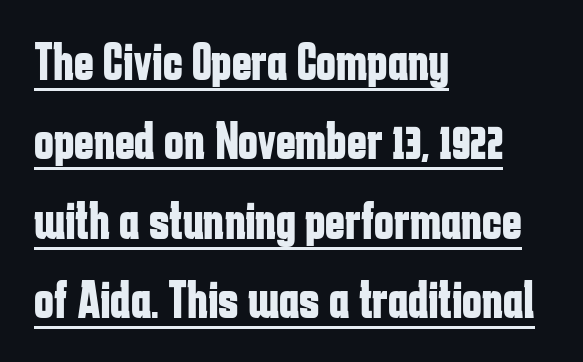
{"serif": "no", "italic": "no", "bold": "yes", "weight": "bold", "width": "condensed", "stroke_contrast": "low", "x_height": "medium", "monospaced": "no", "underline": "yes", "align": "left", "line_spacing": "normal", "line_spacing_ratio": 1.5, "letter_spacing": "normal", "letter_spacing_em": 0.0, "glyph_px": 53}
